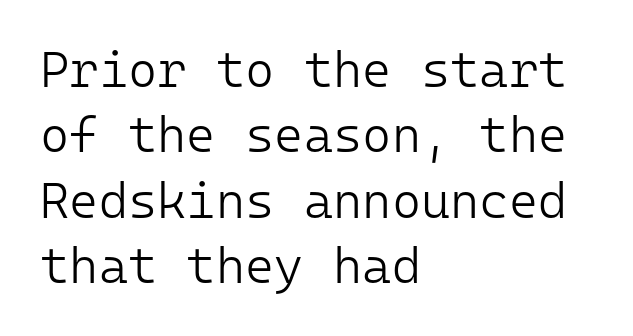
Q: Is the text bold? A: No.
Q: Is the text italic (slanted)? A: No, it is upright.
Q: Is the typeface a serif or a sans-serif typeface? A: Sans-serif.
Q: Is the text underlined? A: No.
Q: How is the paragraph aligned? A: Left-aligned.
Q: Is the spacing between letters normal or unusually wide? A: Normal.
Q: Is the spacing between lines tight, normal or loose? A: Normal.
Q: Width (condensed, normal, or wide)? A: Normal.
Q: Stroke contrast? A: Low.
Q: x-height? A: Medium.
Q: Monospaced? A: Yes.
